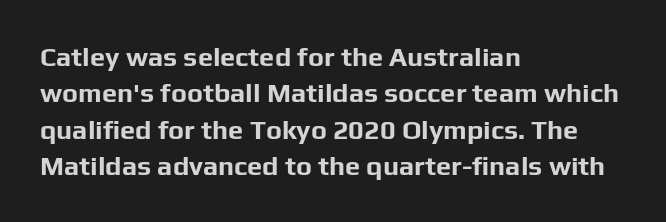
{"italic": "no", "bold": "yes", "underline": "no", "align": "left", "line_spacing": "normal", "line_spacing_ratio": 1.35, "letter_spacing": "normal", "letter_spacing_em": 0.0, "glyph_px": 27}
